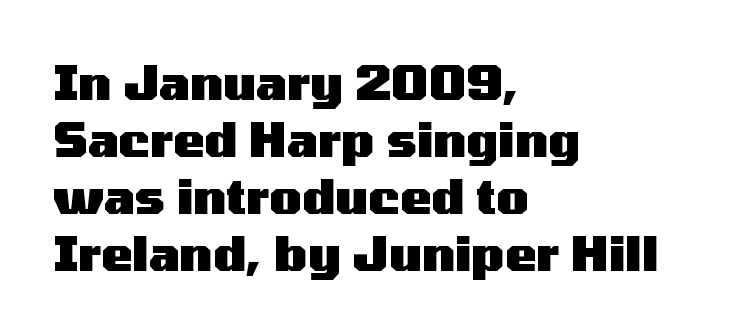
Looks like regular typesetting: each glyph gets only the width it needs. Unmarked baselines from the first word to the last. All the whitespace from short lines collects on the right. Is the type bold? Yes — the strokes are clearly thick and heavy.
